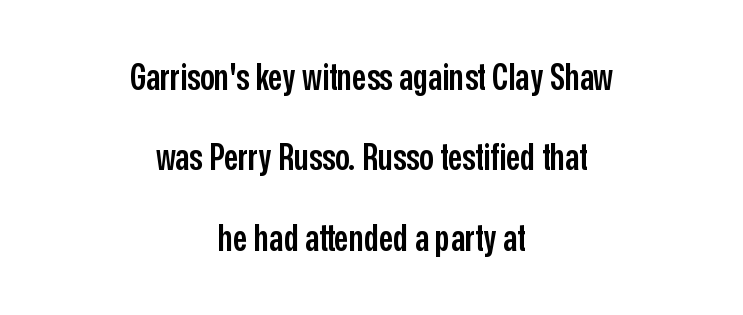
In terms of letterform style, serifs are entirely absent. Inter-character spacing is left at the font's built-in metrics. Short and long lines alike share a common midpoint. This sample has the flowing, uneven cadence of proportional lettering. The face used here is a semibold: visibly heavier than regular, lighter than bold.
